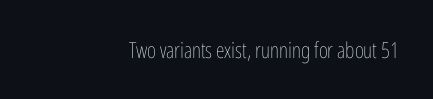
Bare-footed words on every line. Does the lettering tilt? It doesn't — this is upright. There is no visible air inserted between adjacent glyphs. This sample is right-justified, so line beginnings fall wherever the words allow. Letters have the restrained weight of plain body copy at most.
